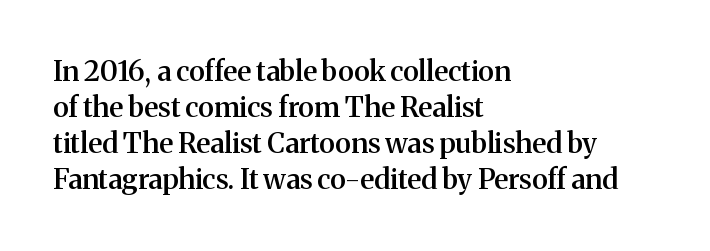
{"serif": "yes", "italic": "no", "bold": "semi", "weight": "semibold", "width": "normal", "stroke_contrast": "medium", "x_height": "medium", "monospaced": "no", "underline": "no", "align": "left", "line_spacing": "normal", "line_spacing_ratio": 1.29, "letter_spacing": "normal", "letter_spacing_em": 0.0, "glyph_px": 28}
